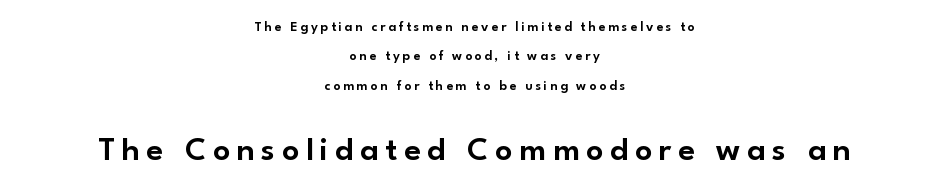
{"serif": "no", "italic": "no", "width": "normal", "stroke_contrast": "low", "x_height": "small", "monospaced": "no", "underline": "no", "align": "center", "line_spacing": "loose", "line_spacing_ratio": 2.09, "larger_block": "second", "size_ratio": 2.43, "glyph_px": 34}
